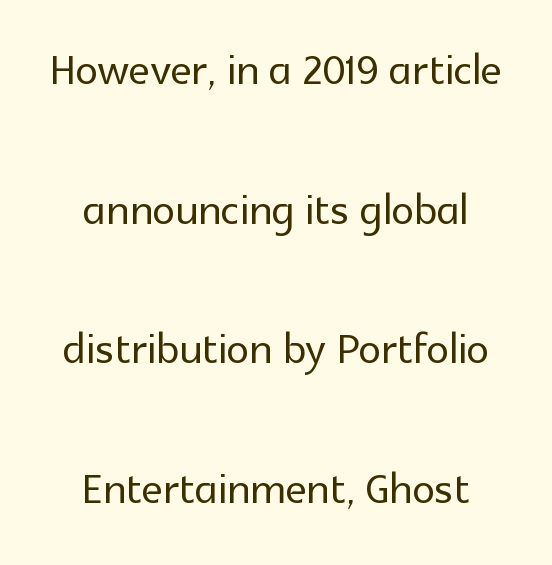
The image shows 57 px sans-serif type, upright; set centered, loose line spacing (2.45x), normal letter spacing, not underlined; a medium x-height.
